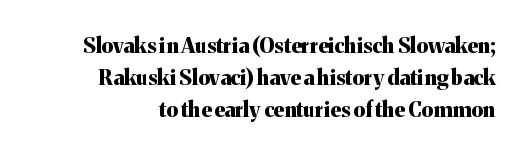
{"italic": "no", "bold": "yes", "underline": "no", "line_spacing": "normal", "line_spacing_ratio": 1.53, "letter_spacing": "normal", "letter_spacing_em": 0.0, "glyph_px": 21}
